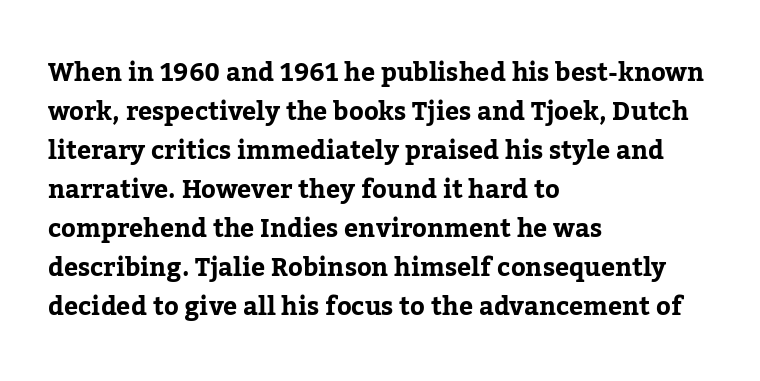
The image shows 25 px text type, upright; set left-aligned, normal line spacing (1.56x), normal letter spacing, not underlined.
